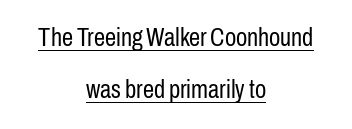
The image shows 25 px text type, upright; set centered, loose line spacing (2.1x), normal letter spacing, underlined.
